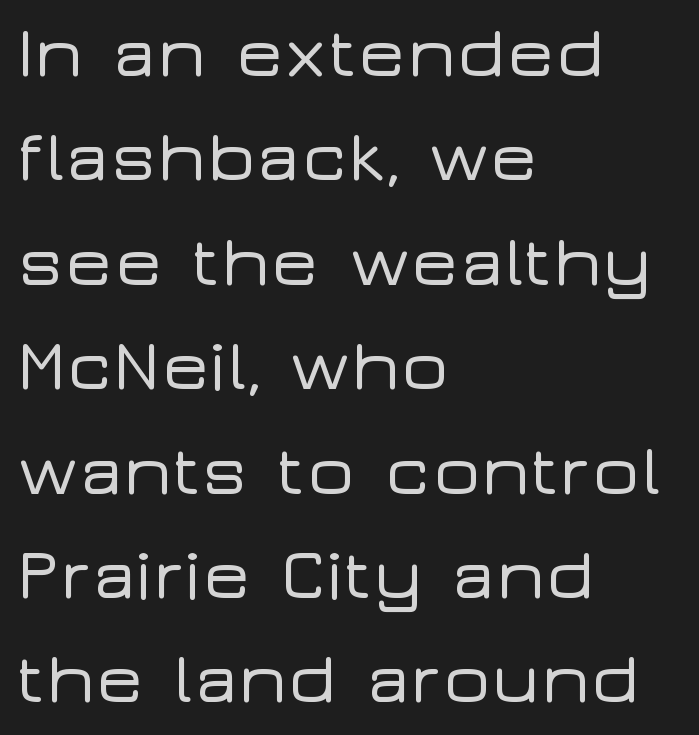
{"serif": "no", "italic": "no", "width": "wide", "stroke_contrast": "low", "x_height": "medium", "monospaced": "no", "underline": "no", "align": "left", "line_spacing": "normal", "line_spacing_ratio": 1.45, "letter_spacing": "normal", "letter_spacing_em": 0.0, "glyph_px": 72}
